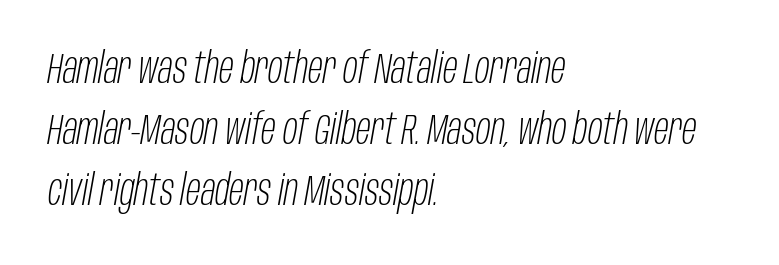
The image shows 43 px light, condensed type, italic (leaning right); set left-aligned, normal line spacing (1.42x), normal letter spacing, not underlined; low stroke contrast and a large x-height.
